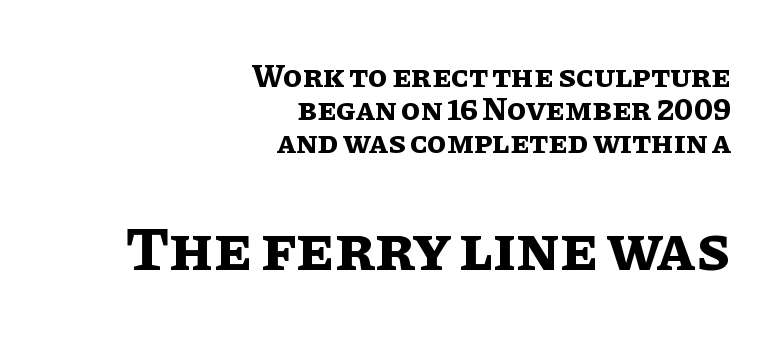
{"italic": "no", "bold": "yes", "weight": "bold", "width": "normal", "stroke_contrast": "low", "x_height": "large", "monospaced": "no", "underline": "no", "align": "right", "line_spacing": "tight", "line_spacing_ratio": 1.03, "letter_spacing": "normal", "letter_spacing_em": 0.0, "larger_block": "second", "size_ratio": 1.97, "glyph_px": 63}
